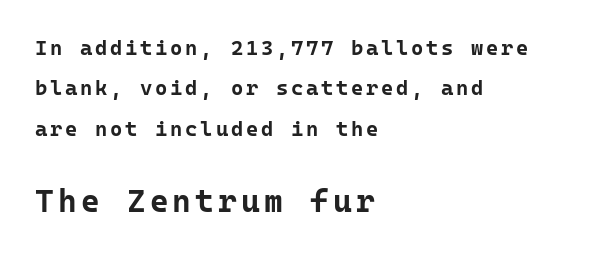
The image shows 32 px bold sans-serif type, upright, monospaced; set left-aligned, loose line spacing (1.92x), not underlined; the second (bottom) block is 1.52x larger; low stroke contrast and a medium x-height.
